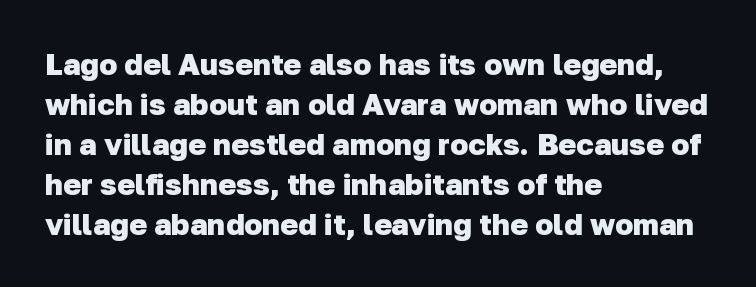
Spacing verdict: proportional, widths tailored to each character. Rule under the text: the space is simply empty. The setting favours the left margin, as ordinary paragraphs usually do. The face used here is a sans, in the tradition of grotesques and geometrics. Students, this is bold: see how much ink each stroke carries. Spacing between characters is what you'd get straight out of the box.
